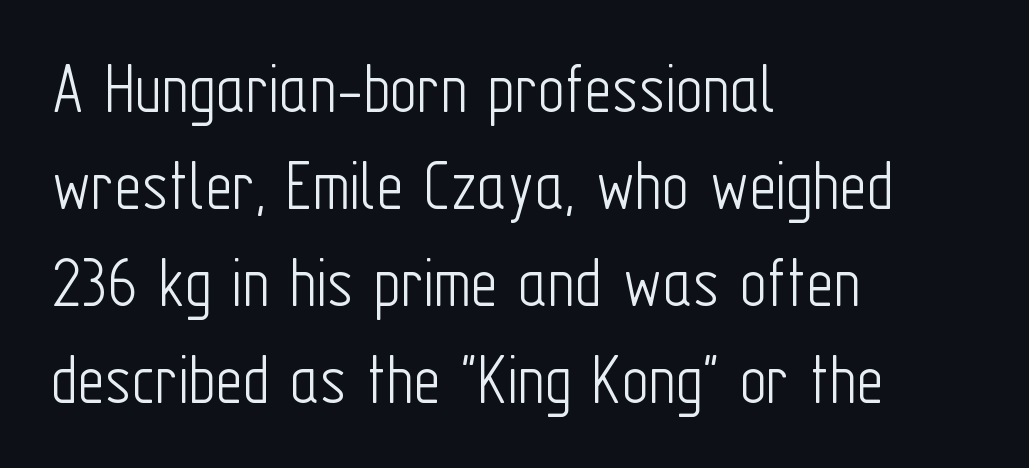
The image shows 74 px light, condensed sans-serif type, upright; set left-aligned, normal line spacing (1.31x), normal letter spacing, not underlined; low stroke contrast and a medium x-height.
